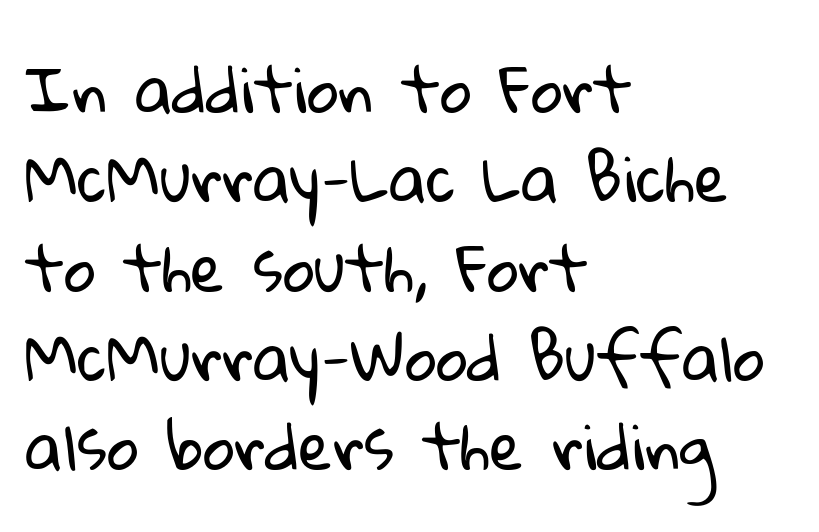
Q: Is the text bold? A: No.
Q: Is the typeface a serif or a sans-serif typeface? A: Sans-serif.
Q: Is the text underlined? A: No.
Q: How is the paragraph aligned? A: Left-aligned.
Q: Is the spacing between letters normal or unusually wide? A: Normal.
Q: Is the spacing between lines tight, normal or loose? A: Normal.
Q: Width (condensed, normal, or wide)? A: Normal.
Q: Stroke contrast? A: Low.
Q: x-height? A: Medium.
Q: Monospaced? A: No.
